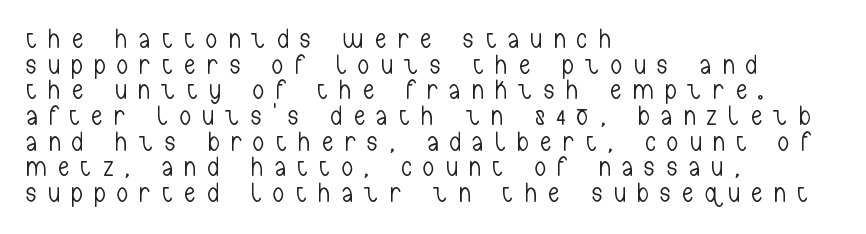
The characters are drawn with everyday or finer stroke widths. Line spacing here is tight. Nobody drew a line under any word here. The rendering inserts visible extra space after every character. Italic? Not at all — the glyphs are vertical.
